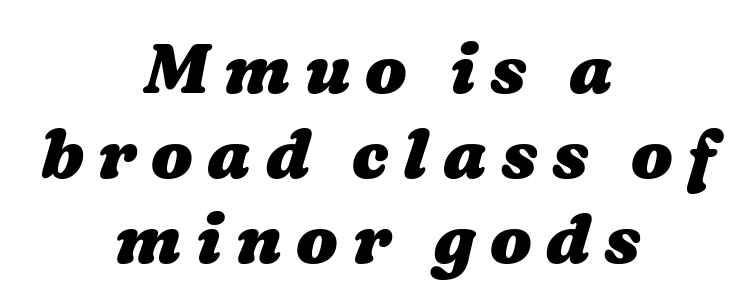
The image shows 69 px heavy, wide type; set centered, line spacing 1.23x, unusually wide letter spacing (+0.21 em), not underlined; medium stroke contrast and a medium x-height.
